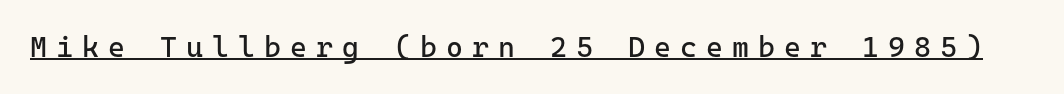
The image shows 29 px regular-weight sans-serif type, upright, monospaced; set unusually wide letter spacing (+0.31 em), underlined; low stroke contrast and a medium x-height.
